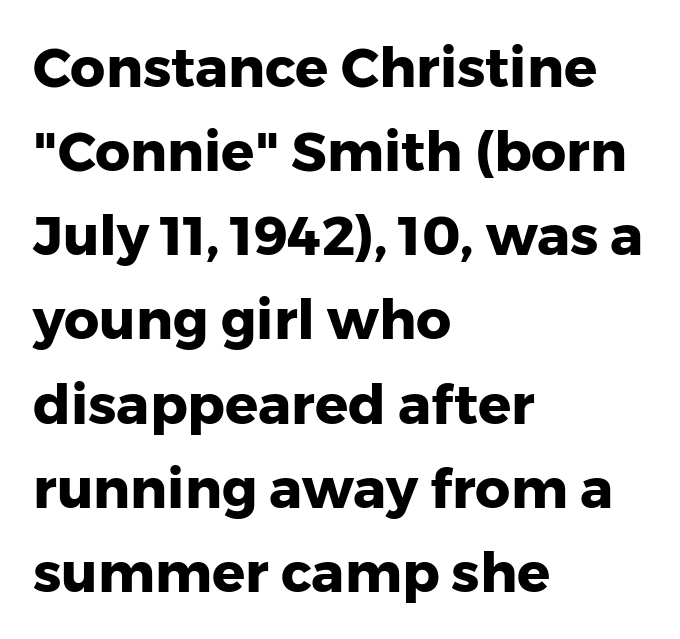
Horizontally, the lines are justified to the leading edge only. Heft: maximum for text — a bold. The words here are not underlined. Think of a printed novel: that variable character pitch is what you see here. Is there much room between lines? A standard amount, neither cramped nor airy. Inter-character spacing is left at the font's built-in metrics.
